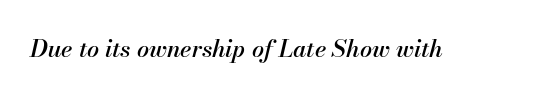
{"italic": "yes", "lean": "right", "slant_degrees": 13, "underline": "no", "letter_spacing": "normal", "letter_spacing_em": 0.0, "glyph_px": 24}
